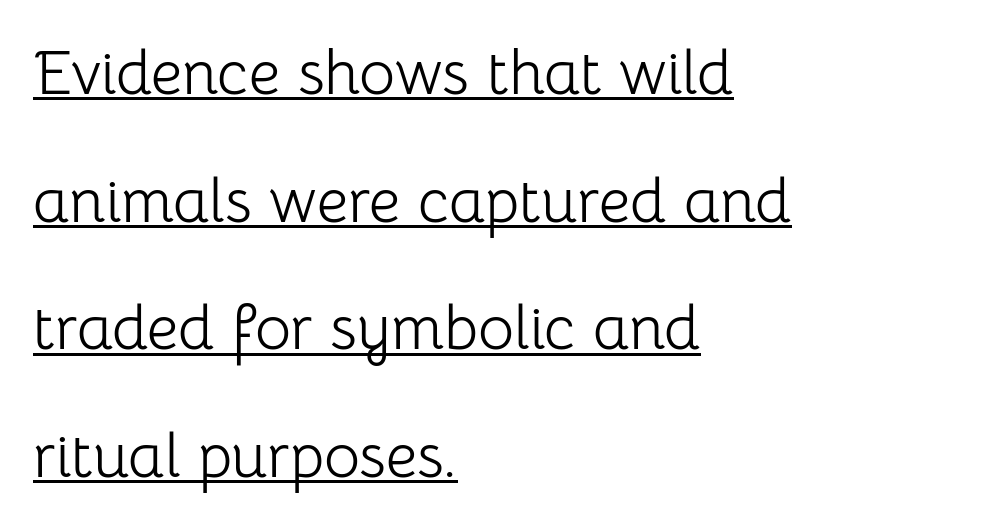
Heaviness? Minimal to ordinary, like unemphasized prose. Stroke terminals: plain, sans-serif. Descenders here cross a horizontal rule under the line. Caption: standard tracking, unaltered.
